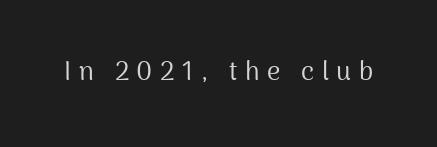
{"italic": "no", "bold": "no", "underline": "no", "letter_spacing": "wide", "letter_spacing_em": 0.29, "glyph_px": 26}
